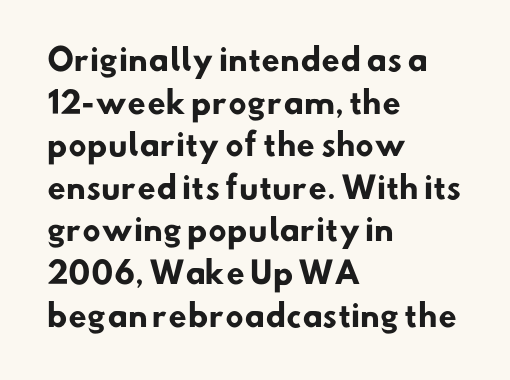
Q: Is the text bold? A: Yes.
Q: Is the typeface a serif or a sans-serif typeface? A: Sans-serif.
Q: Is the text underlined? A: No.
Q: How is the paragraph aligned? A: Left-aligned.
Q: Is the spacing between letters normal or unusually wide? A: Normal.
Q: Is the spacing between lines tight, normal or loose? A: Normal.
Q: Width (condensed, normal, or wide)? A: Normal.
Q: Stroke contrast? A: Low.
Q: x-height? A: Small.
Q: Monospaced? A: No.
